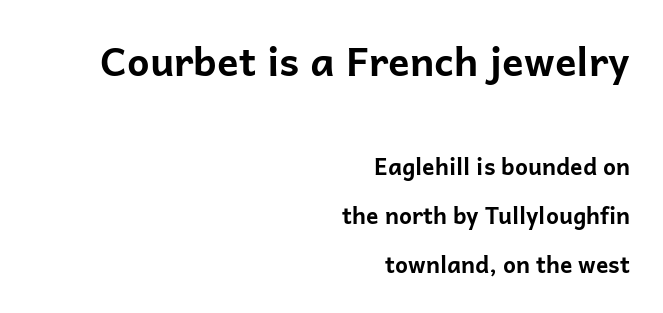
Q: Is the text bold? A: Yes.
Q: Is the text italic (slanted)? A: No, it is upright.
Q: Is the typeface a serif or a sans-serif typeface? A: Sans-serif.
Q: Is the text underlined? A: No.
Q: How is the paragraph aligned? A: Right-aligned.
Q: Is the spacing between letters normal or unusually wide? A: Normal.
Q: Is the spacing between lines tight, normal or loose? A: Loose.
Q: Which block of text is set in a larger size, the first (top) or the second (bottom)? A: The first (top) one.
Q: Width (condensed, normal, or wide)? A: Normal.
Q: Stroke contrast? A: Low.
Q: x-height? A: Medium.
Q: Monospaced? A: No.
